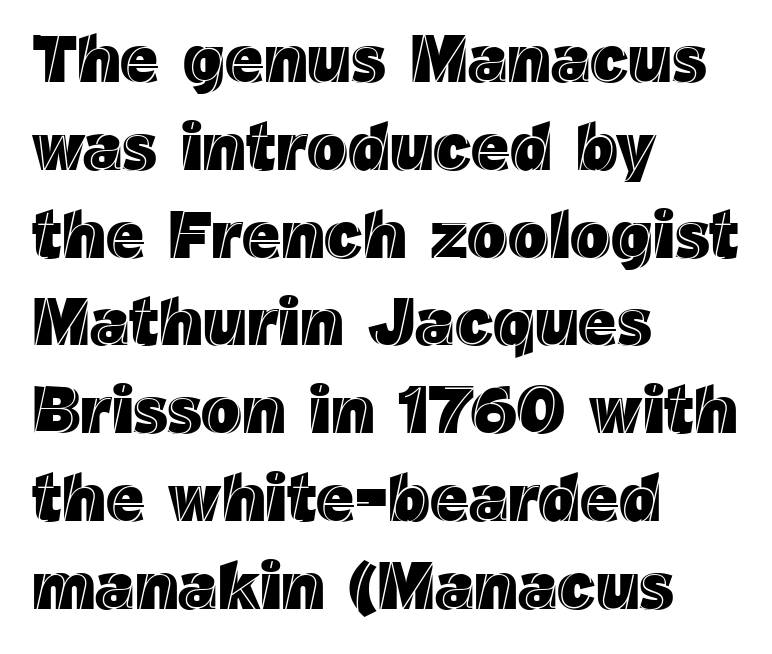
{"italic": "no", "width": "normal", "x_height": "medium", "monospaced": "no", "underline": "no", "align": "left", "line_spacing": "normal", "line_spacing_ratio": 1.31, "letter_spacing": "normal", "letter_spacing_em": 0.0, "glyph_px": 67}
